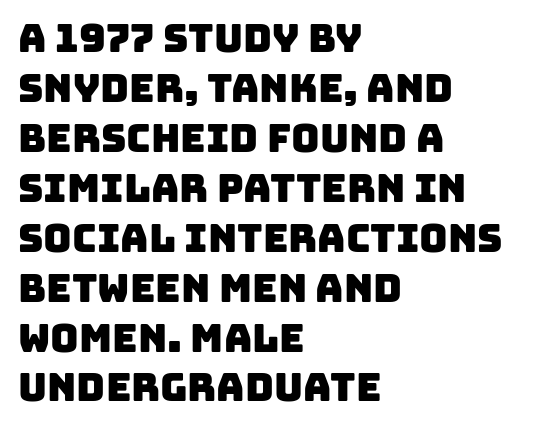
Words float on clear page, feet unadorned. These lines are rendered in a variable-pitch font. Left-aligned paragraph, ragged on the right. Reading down the column, the eye jumps a familiar distance to each next line. What stands out about the letter spacing? Nothing — it is the standard amount. The face used here is a sans, in the tradition of grotesques and geometrics.
